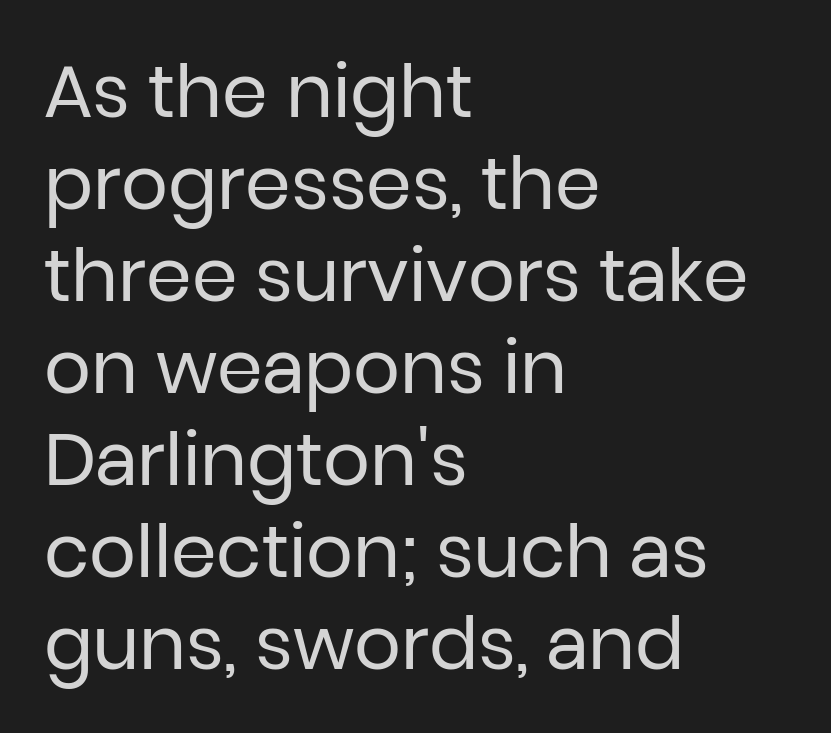
The letters sit at their default tracking, neither squeezed nor spread. All the whitespace from short lines collects on the right. Varying glyph widths throughout — classic text-font behaviour. Unlike a traditional serif, this face leaves its strokes unadorned. No heavy texture on the line: the type isn't bold. Whoever set this chose a conventional vertical rhythm.
